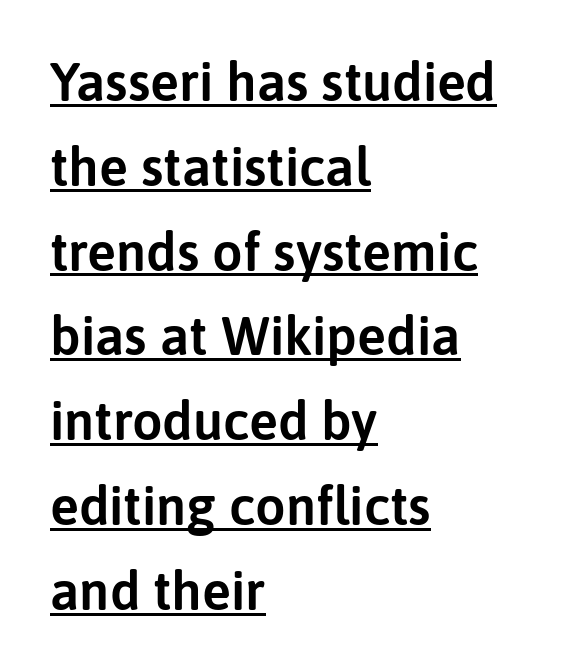
{"serif": "no", "italic": "no", "width": "normal", "stroke_contrast": "low", "x_height": "medium", "monospaced": "no", "underline": "yes", "align": "left", "line_spacing": "normal", "line_spacing_ratio": 1.57, "letter_spacing": "normal", "letter_spacing_em": 0.0, "glyph_px": 54}
